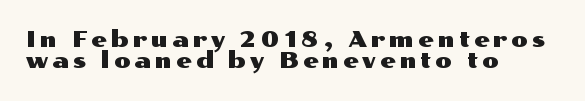
The image shows 22 px text type, upright; set left-aligned, tight line spacing (0.97x), not underlined.
